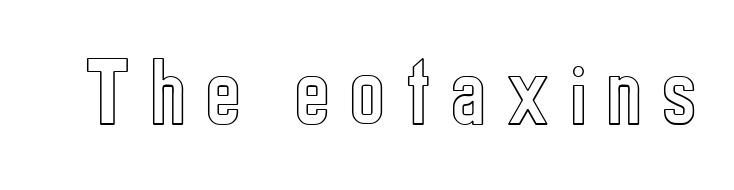
Q: Is the text italic (slanted)? A: No, it is upright.
Q: Is the text underlined? A: No.
Q: Is the spacing between letters normal or unusually wide? A: Unusually wide.
Q: Width (condensed, normal, or wide)? A: Condensed.
Q: x-height? A: Medium.
Q: Monospaced? A: No.
